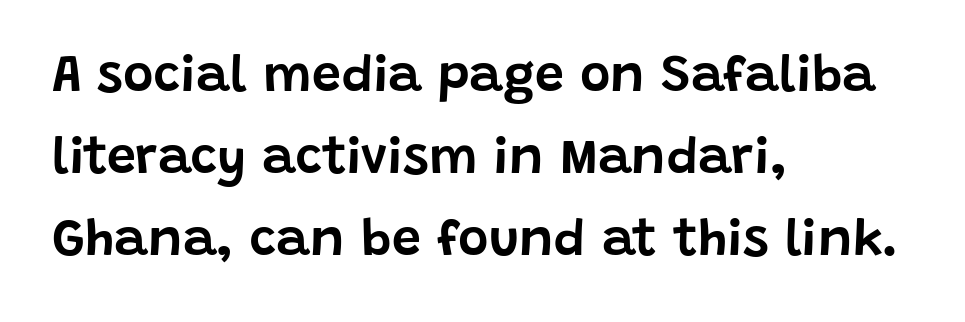
{"serif": "no", "italic": "no", "width": "normal", "stroke_contrast": "low", "x_height": "large", "monospaced": "no", "underline": "no", "align": "left", "line_spacing": "normal", "line_spacing_ratio": 1.58, "letter_spacing": "normal", "letter_spacing_em": 0.0, "glyph_px": 52}
